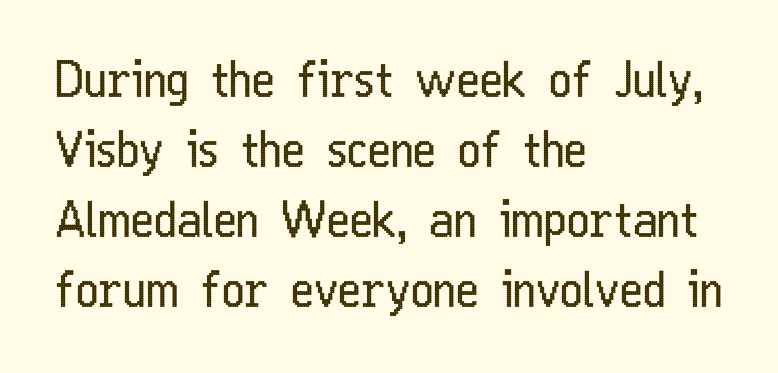
{"serif": "no", "italic": "no", "bold": "no", "weight": "regular", "width": "condensed", "stroke_contrast": "low", "x_height": "medium", "monospaced": "no", "underline": "no", "align": "left", "line_spacing": "normal", "line_spacing_ratio": 1.43, "letter_spacing": "normal", "letter_spacing_em": 0.0, "glyph_px": 49}
